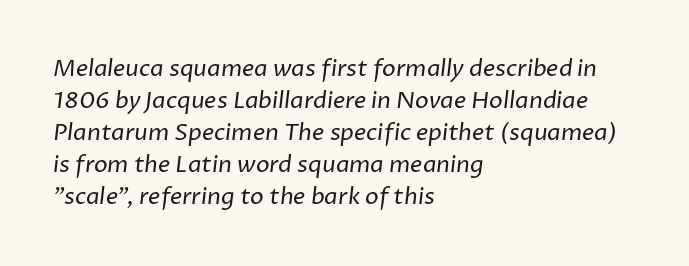
The typesetter chose a ragged-right arrangement here. Compared with typical paragraphs, the rows here are spaced about the same. Look at the tracking — it's just the regular setting, nothing added. The space beneath each line is pristine and unruled. Caption: face not bold, strokes unweighted.
